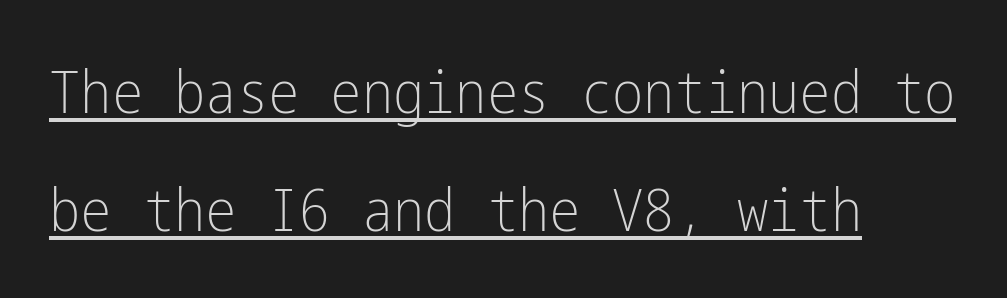
Q: Is the text bold? A: No.
Q: Is the text italic (slanted)? A: No, it is upright.
Q: Is the typeface a serif or a sans-serif typeface? A: Sans-serif.
Q: Is the text underlined? A: Yes.
Q: How is the paragraph aligned? A: Left-aligned.
Q: Is the spacing between letters normal or unusually wide? A: Normal.
Q: Is the spacing between lines tight, normal or loose? A: Loose.
Q: Width (condensed, normal, or wide)? A: Condensed.
Q: Stroke contrast? A: Low.
Q: x-height? A: Medium.
